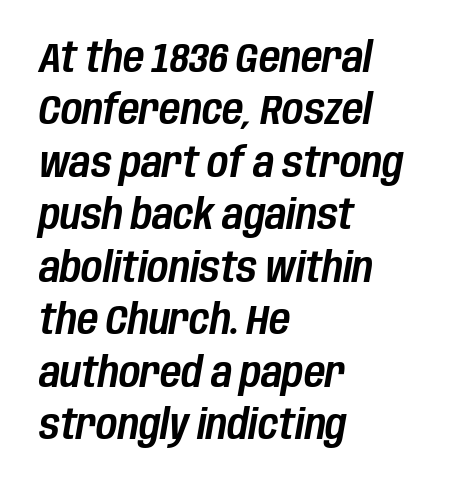
{"italic": "yes", "lean": "right", "slant_degrees": 10, "width": "condensed", "stroke_contrast": "low", "x_height": "large", "monospaced": "no", "underline": "no", "align": "left", "line_spacing": "normal", "line_spacing_ratio": 1.28, "letter_spacing": "normal", "letter_spacing_em": 0.0, "glyph_px": 41}
